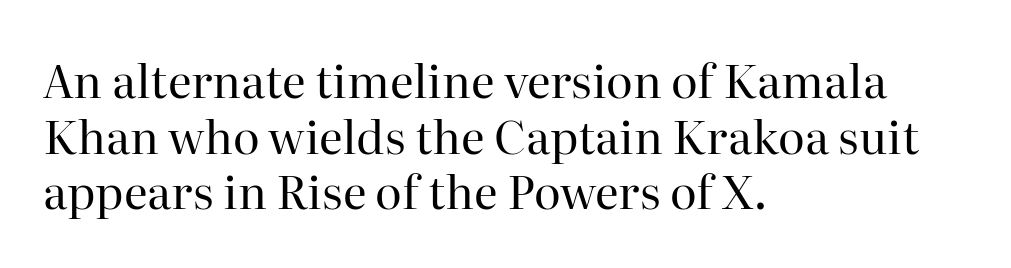
{"serif": "yes", "italic": "no", "bold": "no", "weight": "regular", "width": "normal", "stroke_contrast": "high", "x_height": "medium", "monospaced": "no", "underline": "no", "align": "left", "line_spacing_ratio": 1.21, "letter_spacing": "normal", "letter_spacing_em": 0.0, "glyph_px": 46}
